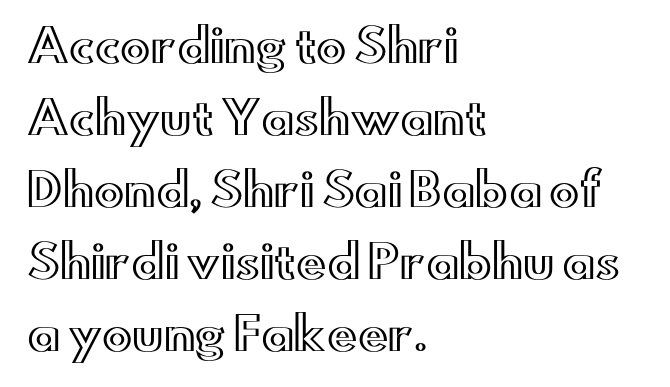
Q: Is the text italic (slanted)? A: No, it is upright.
Q: Is the text underlined? A: No.
Q: How is the paragraph aligned? A: Left-aligned.
Q: Is the spacing between letters normal or unusually wide? A: Normal.
Q: Is the spacing between lines tight, normal or loose? A: Normal.
Q: Width (condensed, normal, or wide)? A: Wide.
Q: x-height? A: Small.
Q: Monospaced? A: No.
